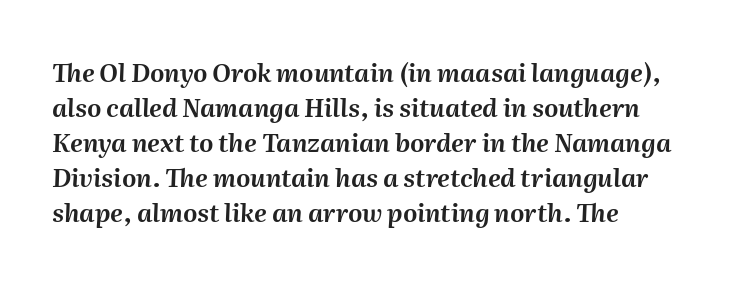
The image shows 25 px text type, italic (leaning right); set left-aligned, normal line spacing (1.4x), normal letter spacing, not underlined.
